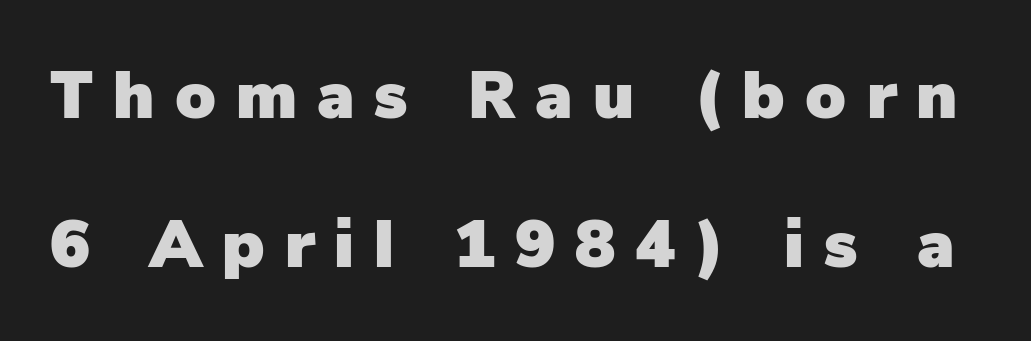
Descenders hang freely into open space. In terms of letterform style, serifs are entirely absent. Letter spacing: wide. Proportional: the letters do not fall into vertical columns. Reading down the column, the eye jumps a long way to each next line.
